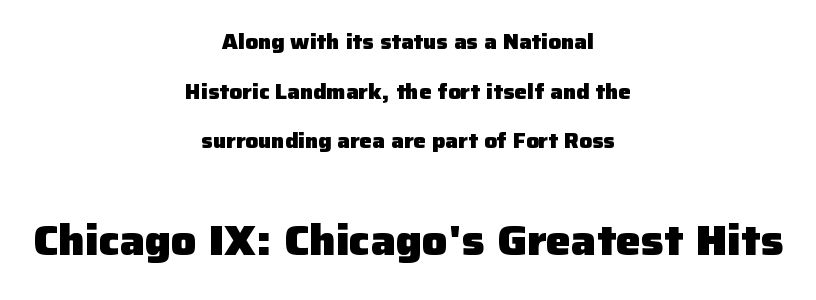
The image shows 42 px heavy sans-serif type, upright; set centered, loose line spacing (2.36x), normal letter spacing, not underlined; the second (bottom) block is 2.0x larger; low stroke contrast and a medium x-height.
